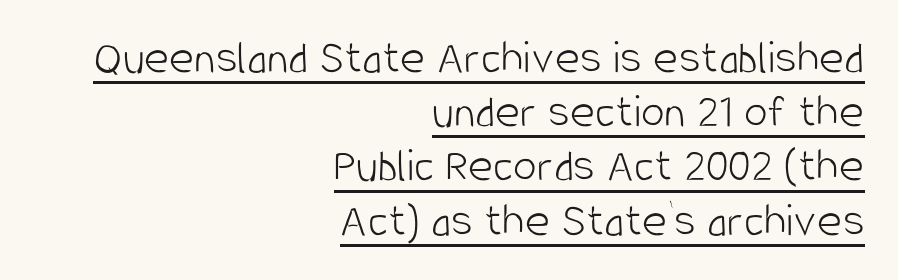
Q: Is the text bold? A: No.
Q: Is the text italic (slanted)? A: No, it is upright.
Q: Is the typeface a serif or a sans-serif typeface? A: Sans-serif.
Q: Is the text underlined? A: Yes.
Q: How is the paragraph aligned? A: Right-aligned.
Q: Is the spacing between letters normal or unusually wide? A: Normal.
Q: Is the spacing between lines tight, normal or loose? A: Tight.
Q: Width (condensed, normal, or wide)? A: Condensed.
Q: Stroke contrast? A: Low.
Q: x-height? A: Large.
Q: Monospaced? A: No.
